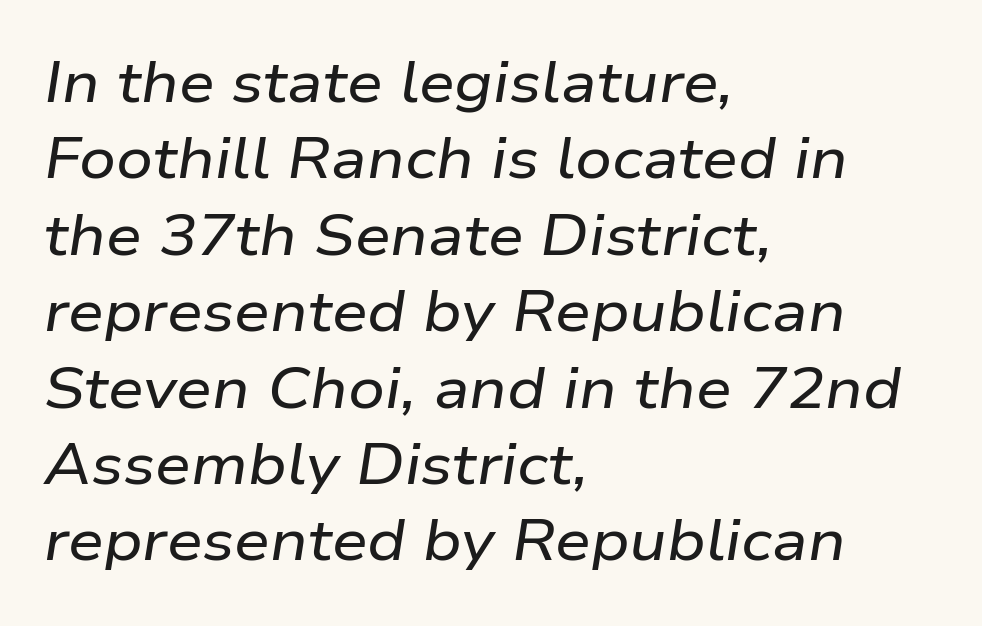
{"italic": "yes", "lean": "right", "slant_degrees": 9, "width": "wide", "stroke_contrast": "low", "x_height": "medium", "monospaced": "no", "underline": "no", "align": "left", "line_spacing": "normal", "line_spacing_ratio": 1.34, "letter_spacing": "normal", "letter_spacing_em": 0.0, "glyph_px": 57}
